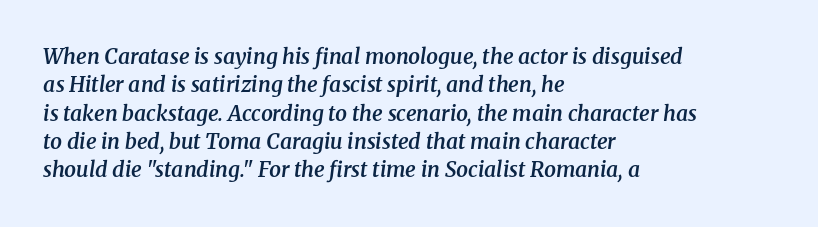
Q: Is the text bold? A: Semi-bold.
Q: Is the text italic (slanted)? A: Yes, it leans right by about 8 degrees.
Q: Is the text underlined? A: No.
Q: How is the paragraph aligned? A: Left-aligned.
Q: Is the spacing between letters normal or unusually wide? A: Normal.
Q: Is the spacing between lines tight, normal or loose? A: Normal.
